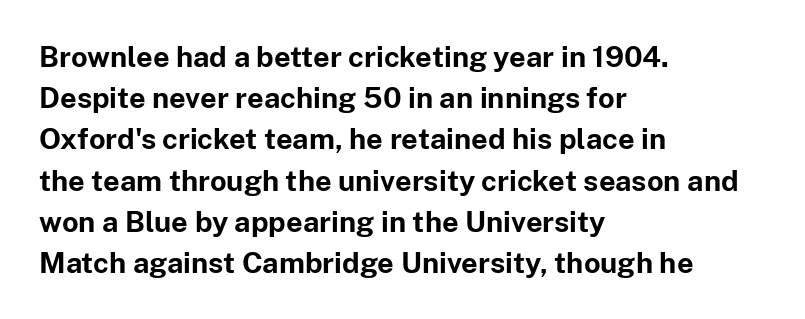
Q: Is the text bold? A: Yes.
Q: Is the text italic (slanted)? A: No, it is upright.
Q: Is the typeface a serif or a sans-serif typeface? A: Sans-serif.
Q: Is the text underlined? A: No.
Q: How is the paragraph aligned? A: Left-aligned.
Q: Is the spacing between letters normal or unusually wide? A: Normal.
Q: Is the spacing between lines tight, normal or loose? A: Normal.
Q: Width (condensed, normal, or wide)? A: Normal.
Q: Stroke contrast? A: Low.
Q: x-height? A: Medium.
Q: Monospaced? A: No.
